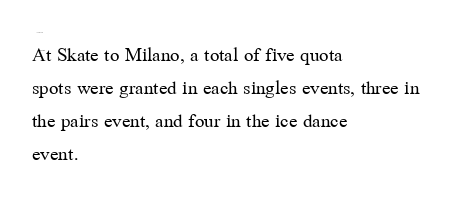
{"italic": "no", "bold": "no", "underline": "no", "align": "left", "line_spacing": "normal", "line_spacing_ratio": 1.57, "letter_spacing": "normal", "letter_spacing_em": 0.0, "glyph_px": 21}
